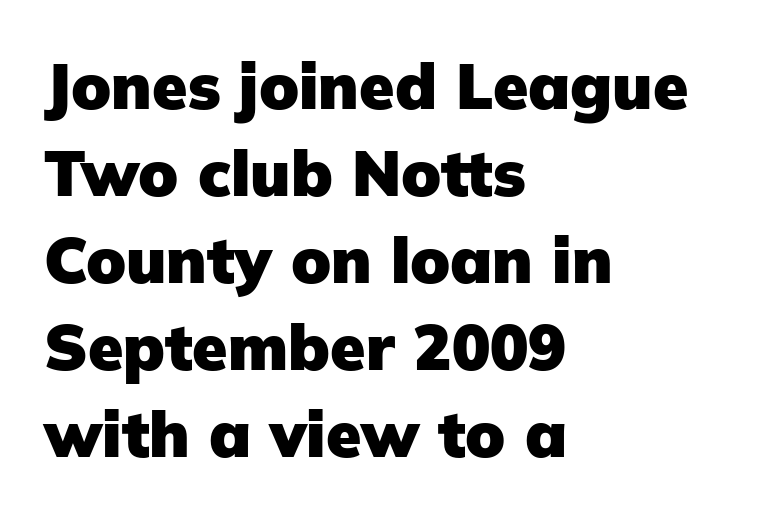
Clear beneath every line of the passage. Regarding serifs, this sample does without them. The font is running at its bold setting. Does the copy run flush right? No — it runs flush left. The passage shown is typed in a proportional face where columns would drift.
